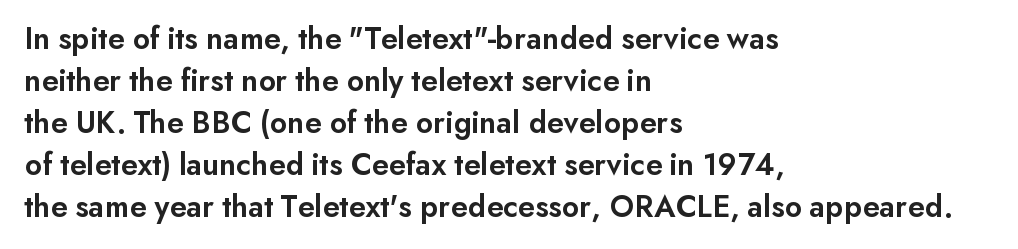
Rendered with straight, roman letterforms. Type without underlining. The rendering uses a moderate line-height, typical for paragraphs. A typesetter would call this proportional, since set widths differ per character. Nope, no serifs anywhere on these letters. Words appear dense and cohesive because spacing is normal.
